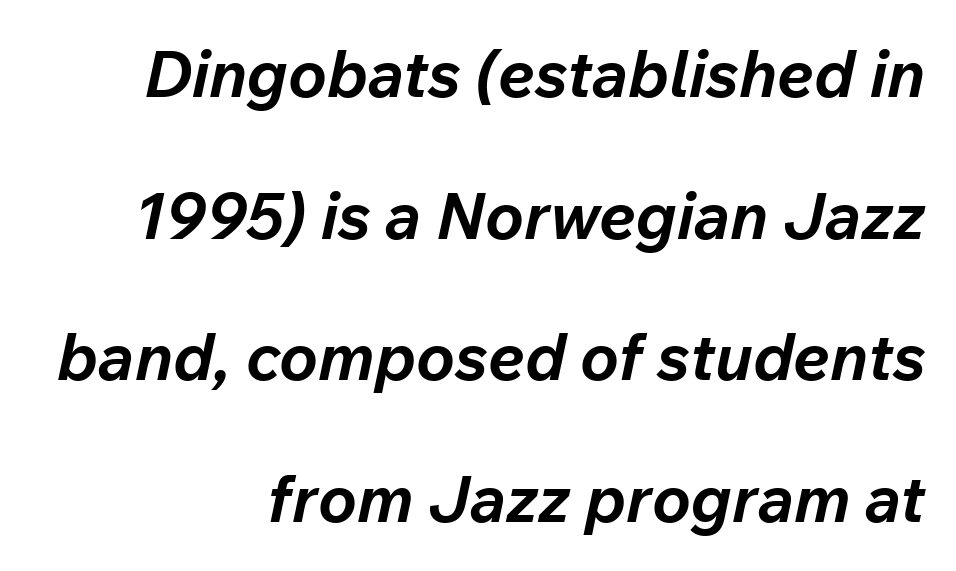
{"italic": "yes", "lean": "right", "slant_degrees": 12, "bold": "yes", "weight": "bold", "width": "normal", "stroke_contrast": "low", "x_height": "medium", "monospaced": "no", "underline": "no", "align": "right", "line_spacing": "loose", "line_spacing_ratio": 2.18, "letter_spacing": "normal", "letter_spacing_em": 0.0, "glyph_px": 65}
